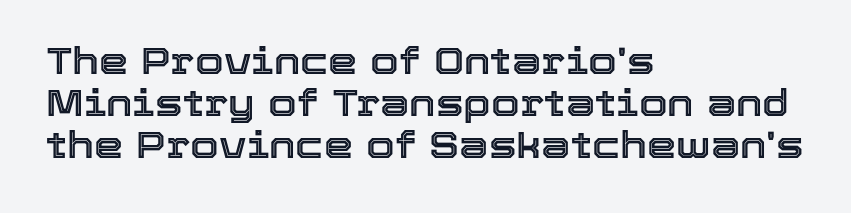
{"italic": "no", "width": "normal", "x_height": "medium", "monospaced": "no", "underline": "no", "align": "left", "line_spacing": "tight", "line_spacing_ratio": 1.14, "letter_spacing": "normal", "letter_spacing_em": 0.0, "glyph_px": 37}
